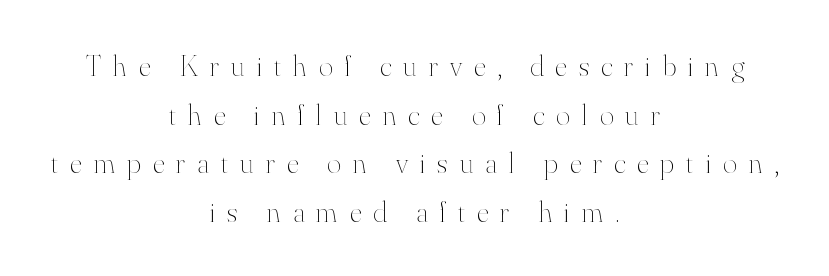
Q: Is the text bold? A: No.
Q: Is the text italic (slanted)? A: No, it is upright.
Q: Is the text underlined? A: No.
Q: How is the paragraph aligned? A: Centered.
Q: Is the spacing between letters normal or unusually wide? A: Unusually wide.
Q: Is the spacing between lines tight, normal or loose? A: Normal.
Q: Width (condensed, normal, or wide)? A: Normal.
Q: Stroke contrast? A: High.
Q: x-height? A: Small.
Q: Monospaced? A: No.
